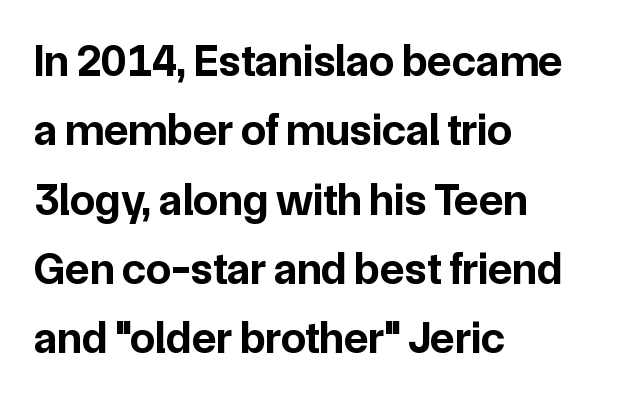
These words are printed bold, with thick strokes throughout. Successive baselines arrive at the customary interval. You can tell it's not italic because the verticals are truly vertical. Unlike a traditional serif, this face leaves its strokes unadorned.
